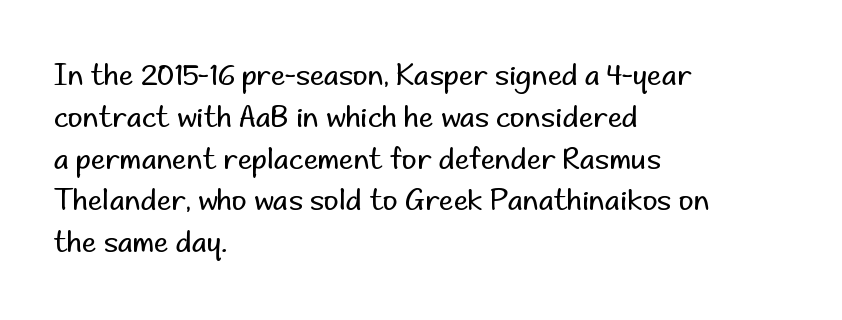
Q: Is the text bold? A: No.
Q: Is the text italic (slanted)? A: No, it is upright.
Q: Is the typeface a serif or a sans-serif typeface? A: Sans-serif.
Q: Is the text underlined? A: No.
Q: How is the paragraph aligned? A: Left-aligned.
Q: Is the spacing between letters normal or unusually wide? A: Normal.
Q: Is the spacing between lines tight, normal or loose? A: Normal.
Q: Width (condensed, normal, or wide)? A: Normal.
Q: Stroke contrast? A: Low.
Q: x-height? A: Small.
Q: Monospaced? A: No.
